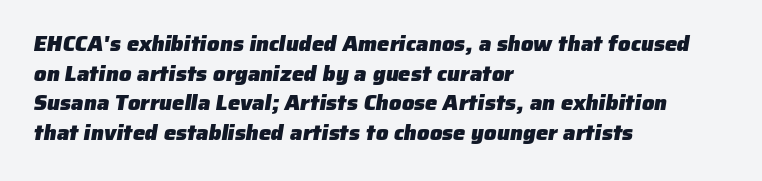
Q: Is the text bold? A: Yes.
Q: Is the text underlined? A: No.
Q: How is the paragraph aligned? A: Left-aligned.
Q: Is the spacing between letters normal or unusually wide? A: Normal.
Q: Is the spacing between lines tight, normal or loose? A: Normal.
